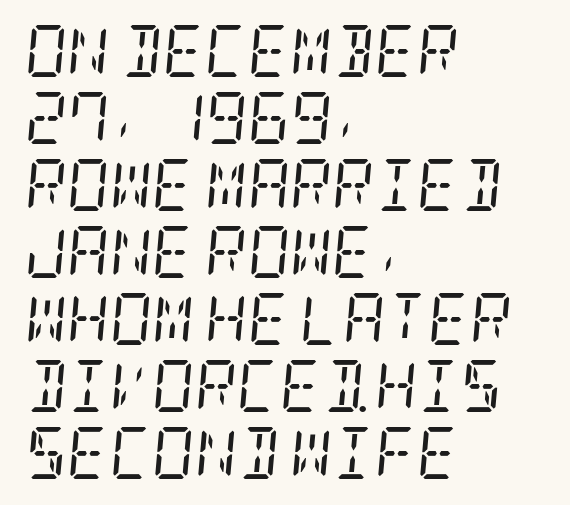
Q: Is the text bold? A: No.
Q: Is the text italic (slanted)? A: Yes, it leans right by about 5 degrees.
Q: Is the typeface a serif or a sans-serif typeface? A: Serif.
Q: Is the text underlined? A: No.
Q: How is the paragraph aligned? A: Left-aligned.
Q: Is the spacing between letters normal or unusually wide? A: Normal.
Q: Is the spacing between lines tight, normal or loose? A: Normal.
Q: Width (condensed, normal, or wide)? A: Condensed.
Q: Stroke contrast? A: Low.
Q: x-height? A: Large.
